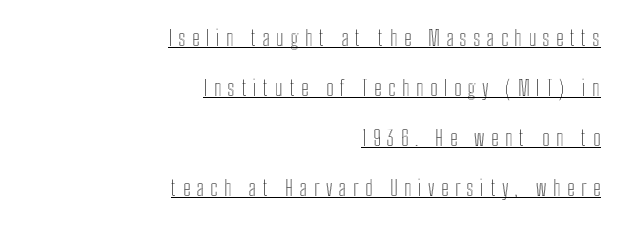
Q: Is the text italic (slanted)? A: No, it is upright.
Q: Is the text underlined? A: Yes.
Q: How is the paragraph aligned? A: Right-aligned.
Q: Is the spacing between letters normal or unusually wide? A: Unusually wide.
Q: Is the spacing between lines tight, normal or loose? A: Loose.
